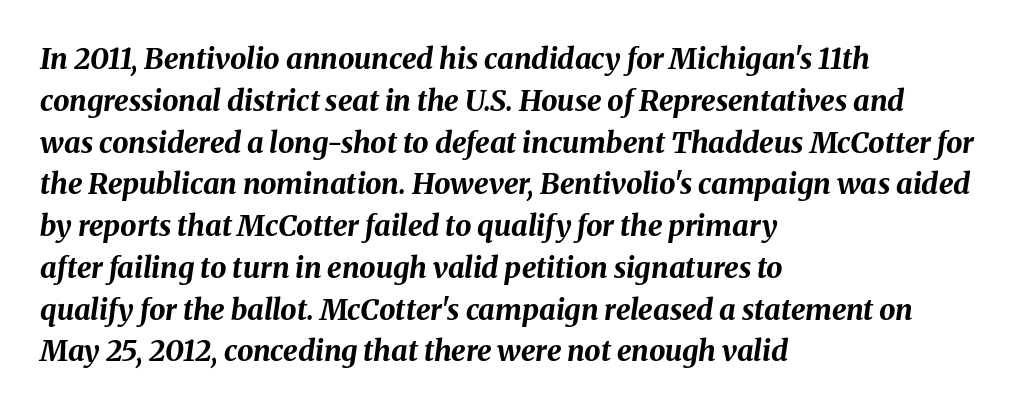
The image shows 29 px bold type, italic (leaning right); set left-aligned, normal line spacing (1.44x), normal letter spacing, not underlined; medium stroke contrast and a medium x-height.
